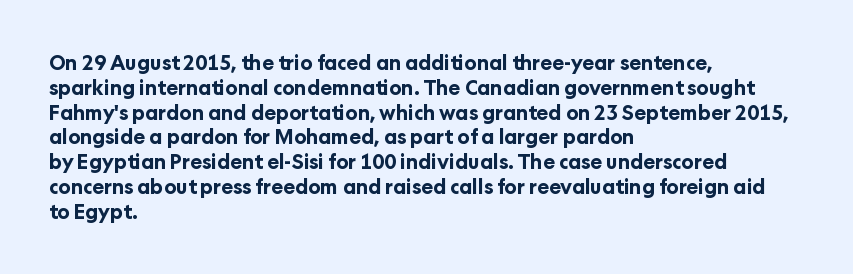
Q: Is the text bold? A: Yes.
Q: Is the text italic (slanted)? A: No, it is upright.
Q: Is the text underlined? A: No.
Q: How is the paragraph aligned? A: Left-aligned.
Q: Is the spacing between letters normal or unusually wide? A: Normal.
